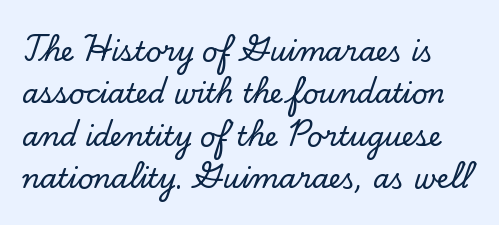
The letters sit at their default tracking, neither squeezed nor spread. Interline gaps are of average width in this sample. Decoration check: the copy has no underline.
